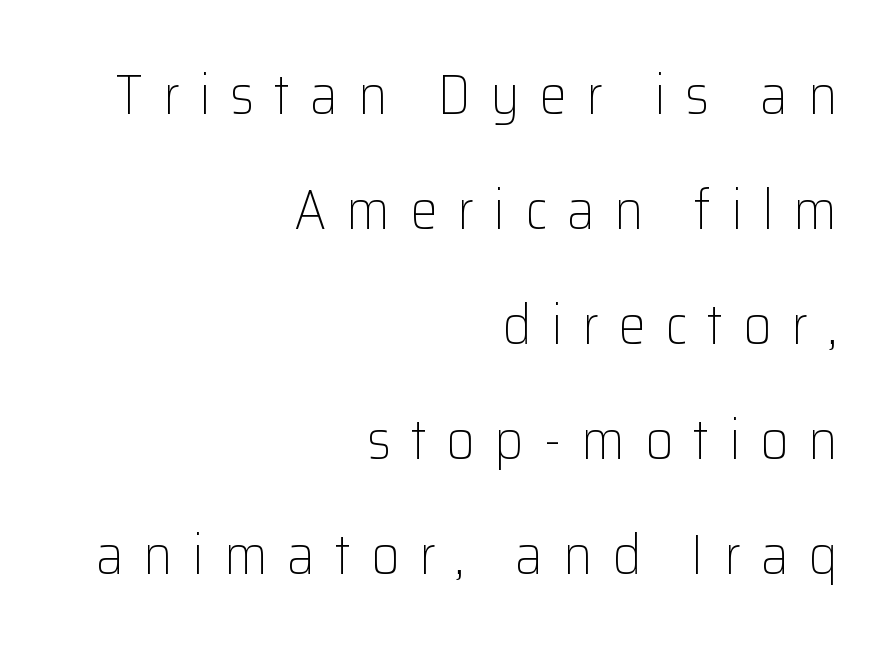
When letters stand straight like this, we call the style roman or upright. Spacing verdict: proportional, widths tailored to each character. Compared with a flush-left layout, this one pins lines to the opposite, right side. Is there much room between lines? Yes — plenty of vertical air separates them.
